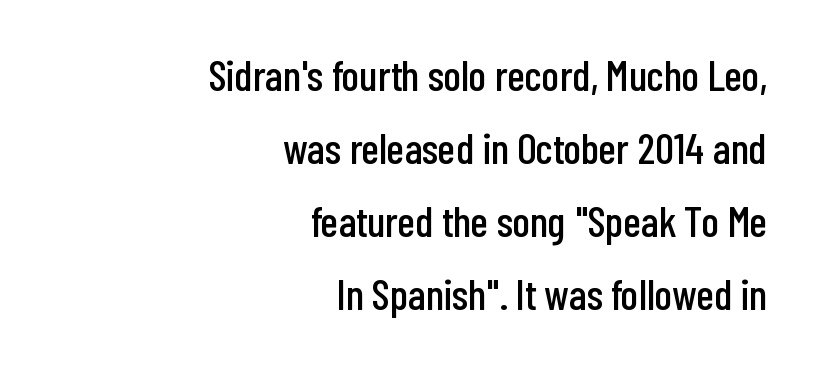
{"serif": "no", "italic": "no", "width": "condensed", "stroke_contrast": "low", "x_height": "medium", "monospaced": "no", "underline": "no", "align": "right", "line_spacing": "normal", "line_spacing_ratio": 1.7, "letter_spacing": "normal", "letter_spacing_em": 0.0, "glyph_px": 43}
